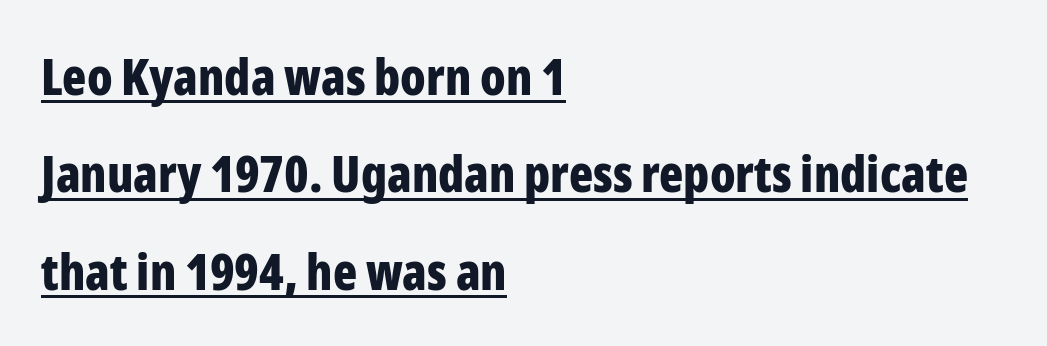
The image shows 50 px bold, condensed sans-serif type, upright; set left-aligned, loose line spacing (1.95x), normal letter spacing, underlined; low stroke contrast and a medium x-height.
